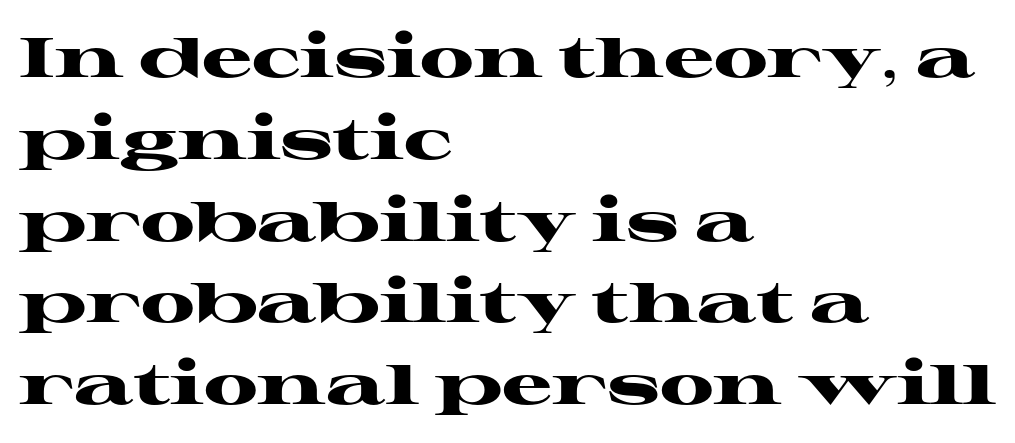
{"serif": "yes", "italic": "no", "bold": "yes", "weight": "heavy", "width": "wide", "stroke_contrast": "high", "x_height": "medium", "monospaced": "no", "underline": "no", "align": "left", "line_spacing": "normal", "line_spacing_ratio": 1.46, "letter_spacing": "normal", "letter_spacing_em": 0.0, "glyph_px": 56}
